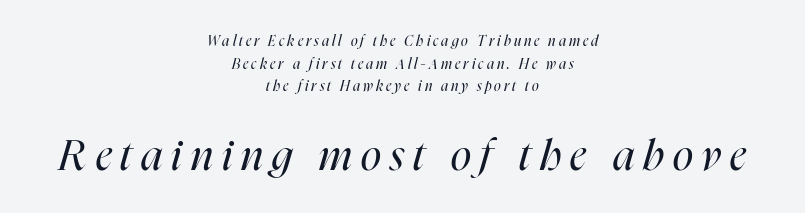
{"italic": "yes", "lean": "right", "slant_degrees": 16, "bold": "no", "weight": "regular", "width": "condensed", "stroke_contrast": "high", "x_height": "medium", "monospaced": "no", "underline": "no", "align": "center", "line_spacing": "normal", "line_spacing_ratio": 1.62, "letter_spacing": "wide", "letter_spacing_em": 0.22, "larger_block": "second", "size_ratio": 3.0, "glyph_px": 42}
